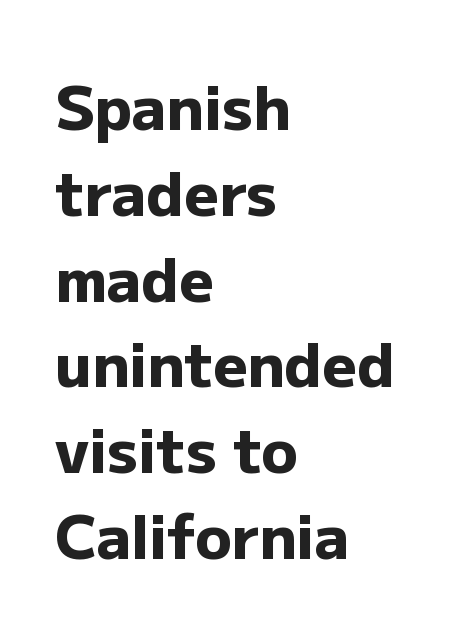
Q: Is the text bold? A: Yes.
Q: Is the text italic (slanted)? A: No, it is upright.
Q: Is the typeface a serif or a sans-serif typeface? A: Sans-serif.
Q: Is the text underlined? A: No.
Q: How is the paragraph aligned? A: Left-aligned.
Q: Is the spacing between letters normal or unusually wide? A: Normal.
Q: Is the spacing between lines tight, normal or loose? A: Normal.
Q: Width (condensed, normal, or wide)? A: Normal.
Q: Stroke contrast? A: Low.
Q: x-height? A: Medium.
Q: Monospaced? A: No.
